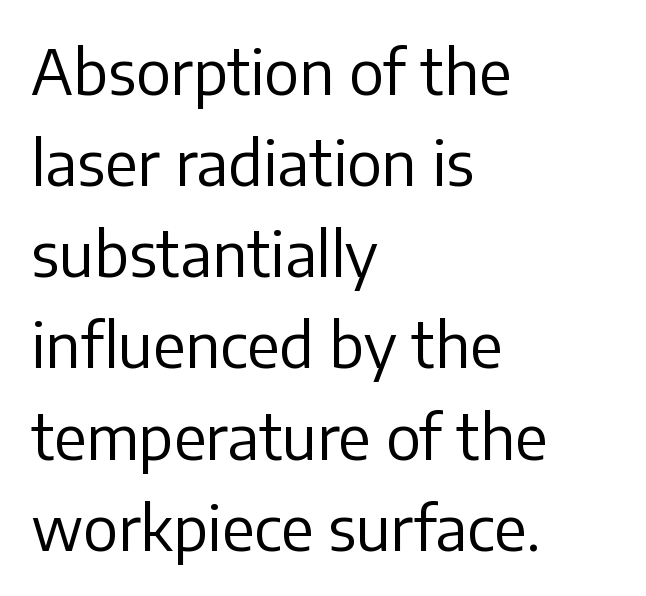
Lines of text with bare space underneath. The lettering holds an erect, upright posture throughout. The type family on display is of the sans-serif kind. These lines are set flush left with a ragged right edge. The strokes carry an ordinary text weight at most.
